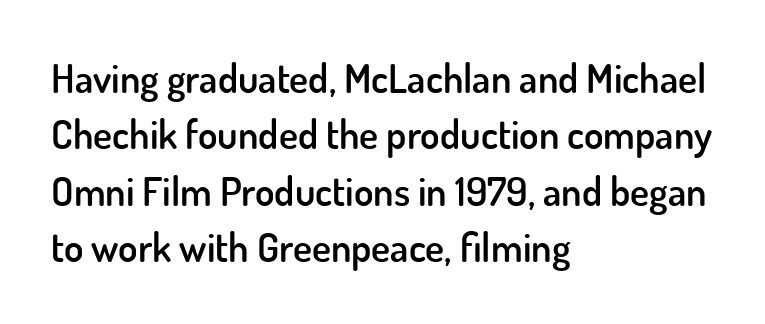
The image shows 40 px semibold sans-serif type, upright; set left-aligned, normal line spacing (1.41x), normal letter spacing, not underlined; low stroke contrast and a small x-height.
